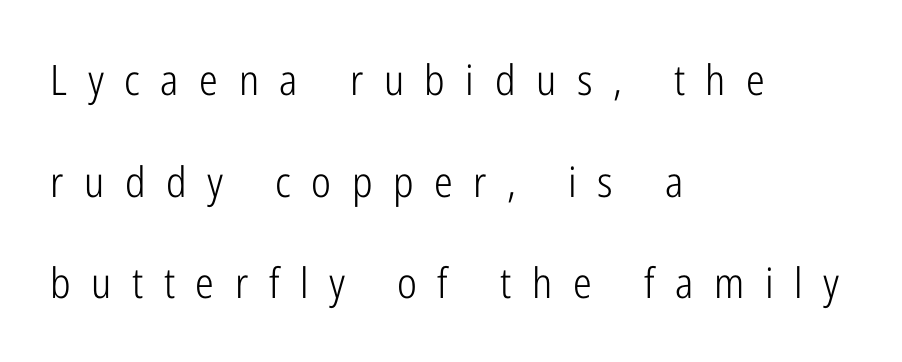
{"serif": "no", "italic": "no", "bold": "no", "weight": "light", "width": "condensed", "stroke_contrast": "low", "x_height": "medium", "monospaced": "no", "underline": "no", "align": "left", "line_spacing": "loose", "line_spacing_ratio": 2.42, "letter_spacing": "wide", "letter_spacing_em": 0.49, "glyph_px": 42}
